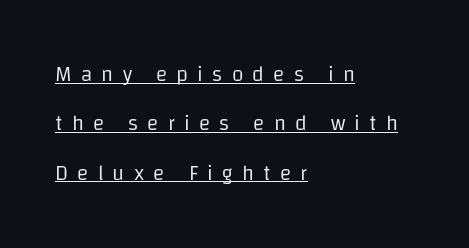
A roman cut, with each character standing at attention. Each line starts at the same left margin while the right side varies. The horizontal fit of the characters is loose and conspicuously gappy. A quiet, ordinary-to-light weight characterises the typeface. Does the leading feel generous? Absolutely, it's lavish.
